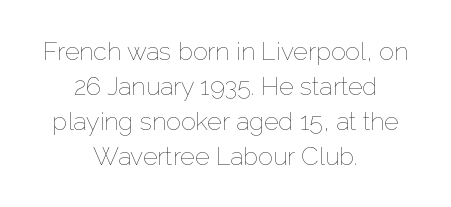
{"italic": "no", "bold": "no", "underline": "no", "align": "center", "line_spacing": "normal", "line_spacing_ratio": 1.4, "letter_spacing": "normal", "letter_spacing_em": 0.0, "glyph_px": 25}
